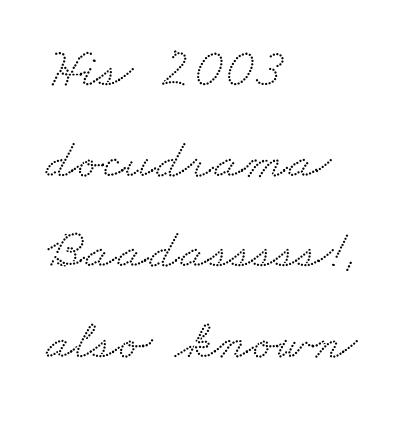
Q: Is the typeface a serif or a sans-serif typeface? A: Serif.
Q: Is the text underlined? A: No.
Q: How is the paragraph aligned? A: Left-aligned.
Q: Is the spacing between letters normal or unusually wide? A: Normal.
Q: Is the spacing between lines tight, normal or loose? A: Normal.
Q: Width (condensed, normal, or wide)? A: Wide.
Q: Stroke contrast? A: Low.
Q: x-height? A: Small.
Q: Monospaced? A: No.
